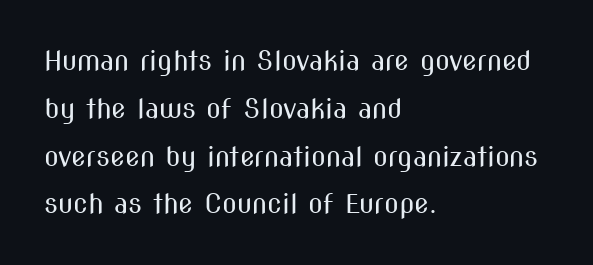
Q: Is the text bold? A: No.
Q: Is the text italic (slanted)? A: No, it is upright.
Q: Is the text underlined? A: No.
Q: How is the paragraph aligned? A: Left-aligned.
Q: Is the spacing between letters normal or unusually wide? A: Normal.
